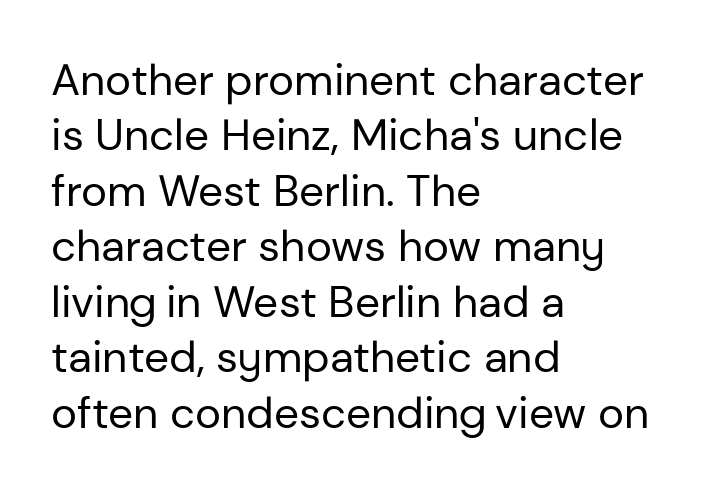
Short note: letters normally spaced. Only glyphs here, with clear space below each row. A typesetter would call this proportional, since set widths differ per character. Casual observation: everything's shoved over to the left. These lines sit exactly where default settings would place them. This is the regular roman posture of the typeface.
